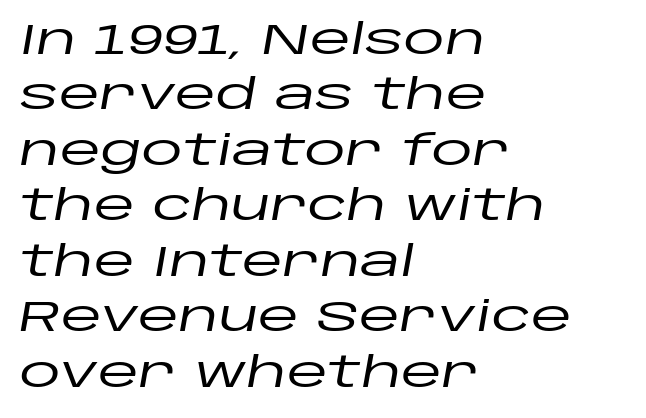
{"italic": "yes", "lean": "right", "slant_degrees": 10, "width": "wide", "stroke_contrast": "low", "x_height": "large", "monospaced": "no", "underline": "no", "align": "left", "line_spacing": "normal", "line_spacing_ratio": 1.32, "letter_spacing": "normal", "letter_spacing_em": 0.0, "glyph_px": 42}
